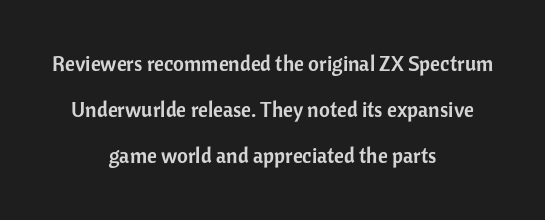
The image shows 21 px text type, upright; set centered, loose line spacing (2.2x), normal letter spacing, not underlined.
